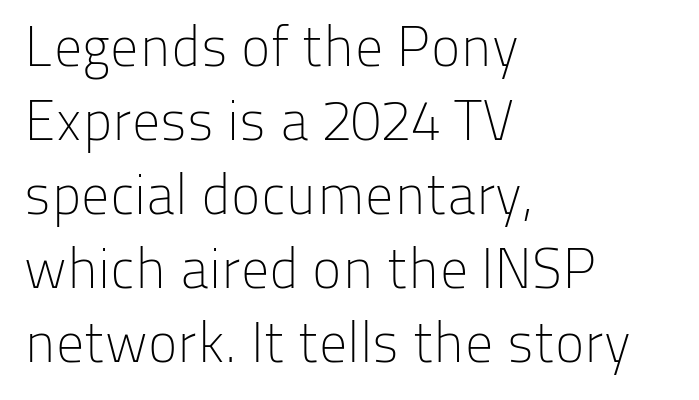
The image shows 56 px light sans-serif type, upright; set left-aligned, normal line spacing (1.32x), normal letter spacing, not underlined; low stroke contrast and a medium x-height.
